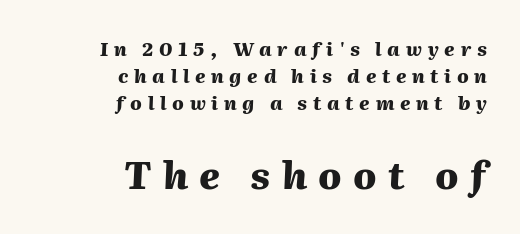
The image shows 38 px heavy type, italic (leaning right); set right-aligned, normal line spacing (1.41x), unusually wide letter spacing (+0.3 em), not underlined; the second (bottom) block is 2.0x larger; medium stroke contrast and a medium x-height.
